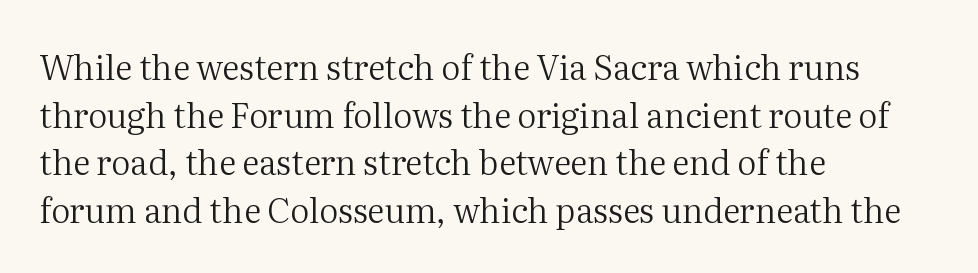
{"serif": "yes", "italic": "no", "bold": "no", "weight": "regular", "width": "normal", "stroke_contrast": "medium", "x_height": "medium", "monospaced": "no", "underline": "no", "align": "left", "line_spacing": "normal", "line_spacing_ratio": 1.4, "letter_spacing": "normal", "letter_spacing_em": 0.0, "glyph_px": 34}
